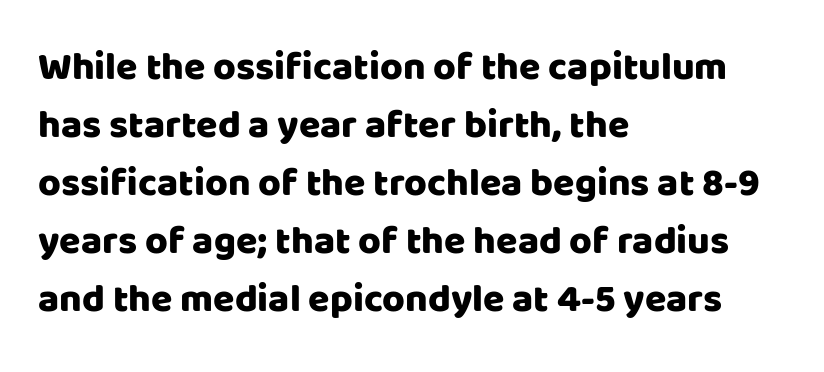
Ascenders rise straight up at ninety degrees. Unmarked baselines from the first word to the last. Which margin do the lines hug? The left one — the right edge is uneven. Here the designer chose a conventional face with non-uniform glyph widths. How are the letters spaced? Ordinarily, with no added tracking.
